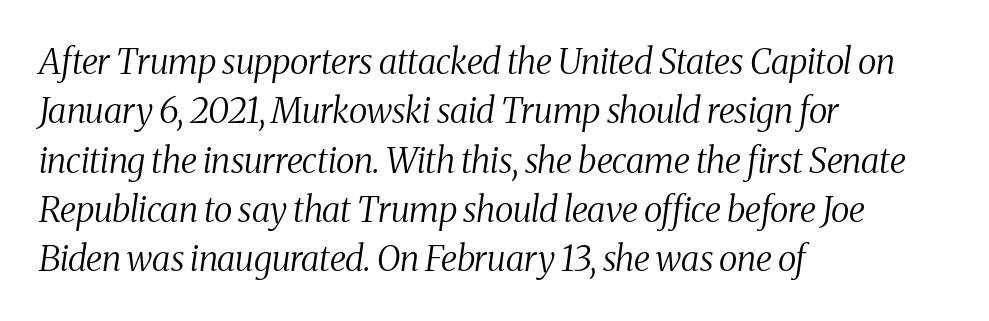
The baseline area is clear. All the whitespace from short lines collects on the right. Little horizontal feet cap the strokes, marking this as serif type. No letter is thick-stroked: the sample isn't bold. The letters are slanted; this is an italic face. Is this a fixed-width face? No — the glyphs have proportional, varying widths.
